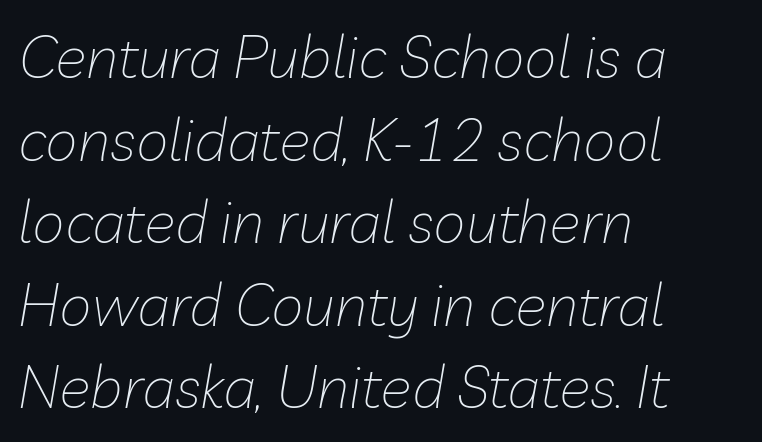
The image shows 59 px thin type, italic (leaning right); set left-aligned, normal line spacing (1.4x), normal letter spacing, not underlined; low stroke contrast and a medium x-height.
